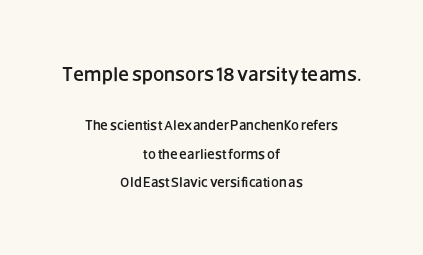
Q: Is the text italic (slanted)? A: No, it is upright.
Q: Is the text underlined? A: No.
Q: How is the paragraph aligned? A: Centered.
Q: Is the spacing between letters normal or unusually wide? A: Normal.
Q: Is the spacing between lines tight, normal or loose? A: Loose.
Q: Which block of text is set in a larger size, the first (top) or the second (bottom)? A: The first (top) one.
